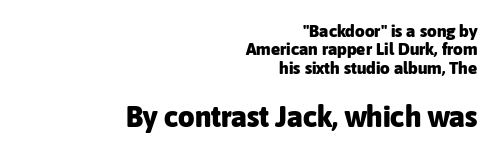
Q: Is the text bold? A: Yes.
Q: Is the text italic (slanted)? A: No, it is upright.
Q: Is the typeface a serif or a sans-serif typeface? A: Sans-serif.
Q: Is the text underlined? A: No.
Q: How is the paragraph aligned? A: Right-aligned.
Q: Is the spacing between letters normal or unusually wide? A: Normal.
Q: Is the spacing between lines tight, normal or loose? A: Tight.
Q: Which block of text is set in a larger size, the first (top) or the second (bottom)? A: The second (bottom) one.
Q: Width (condensed, normal, or wide)? A: Normal.
Q: Stroke contrast? A: Low.
Q: x-height? A: Medium.
Q: Monospaced? A: No.
